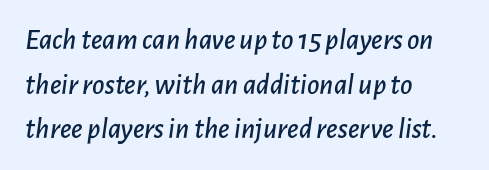
{"italic": "yes", "lean": "right", "slant_degrees": 7, "width": "normal", "stroke_contrast": "low", "x_height": "medium", "monospaced": "no", "underline": "no", "align": "left", "line_spacing": "normal", "line_spacing_ratio": 1.49, "letter_spacing": "normal", "letter_spacing_em": 0.0, "glyph_px": 30}
